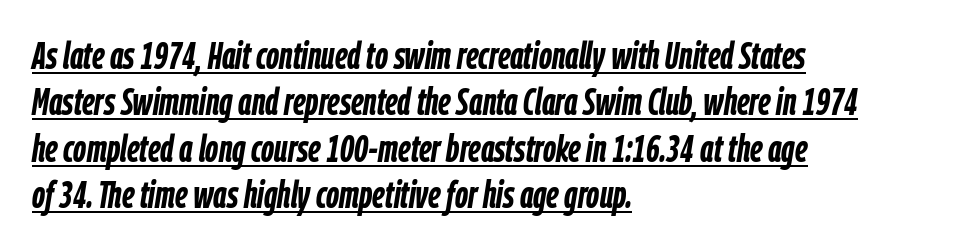
The image shows 38 px semibold, condensed type, italic (leaning right); set left-aligned, line spacing 1.22x, normal letter spacing, underlined; low stroke contrast and a medium x-height.
